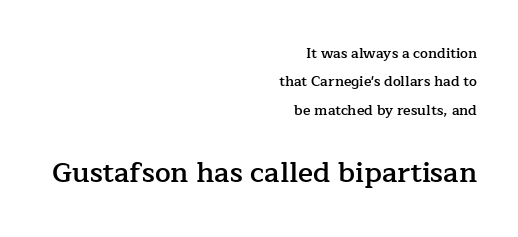
Looks like regular typesetting: each glyph gets only the width it needs. The gaps between neighbouring characters are ordinary and unremarkable. The glyphs are unaccompanied by any horizontal stroke below them. A typesetter would label this face a serif. Compared with a flush-left layout, this one pins lines to the opposite, right side.
